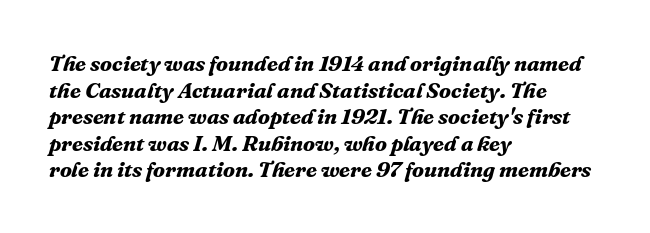
{"italic": "yes", "lean": "right", "slant_degrees": 16, "bold": "yes", "underline": "no", "align": "left", "line_spacing_ratio": 1.21, "letter_spacing": "normal", "letter_spacing_em": 0.0, "glyph_px": 22}
